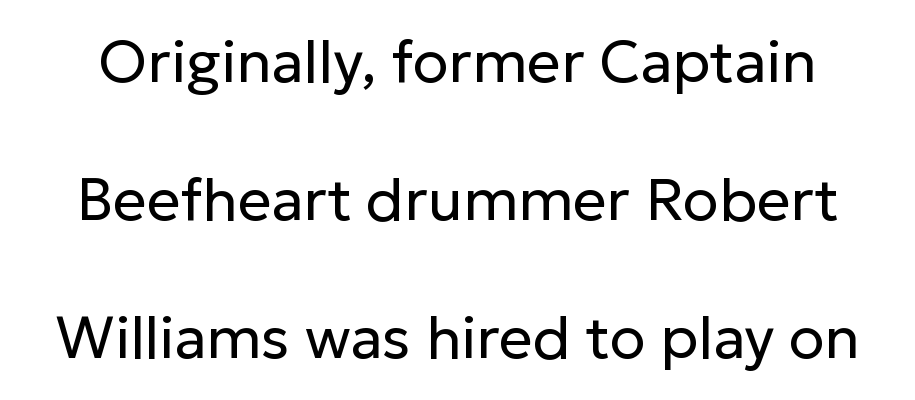
Q: Is the text bold? A: No.
Q: Is the text italic (slanted)? A: No, it is upright.
Q: Is the typeface a serif or a sans-serif typeface? A: Sans-serif.
Q: Is the text underlined? A: No.
Q: Is the spacing between letters normal or unusually wide? A: Normal.
Q: Is the spacing between lines tight, normal or loose? A: Loose.
Q: Width (condensed, normal, or wide)? A: Normal.
Q: Stroke contrast? A: Low.
Q: x-height? A: Medium.
Q: Monospaced? A: No.
